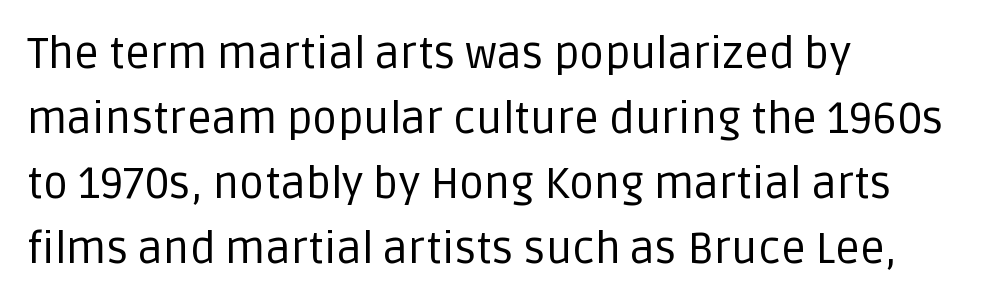
Anything drawn beneath the words? Only blank space. Summary of vertical rhythm: regular, with standard interline spacing. The letters stand upright; this is a roman face. The typesetting does not lean heavy: it is not bold. Inter-character spacing is left at the font's built-in metrics.
